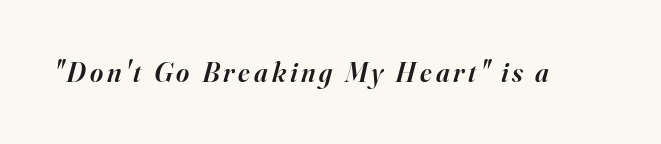
Q: Is the text bold? A: Semi-bold.
Q: Is the text italic (slanted)? A: Yes, it leans right by about 16 degrees.
Q: Is the typeface a serif or a sans-serif typeface? A: Serif.
Q: Is the text underlined? A: No.
Q: Width (condensed, normal, or wide)? A: Normal.
Q: Stroke contrast? A: High.
Q: x-height? A: Small.
Q: Monospaced? A: No.
